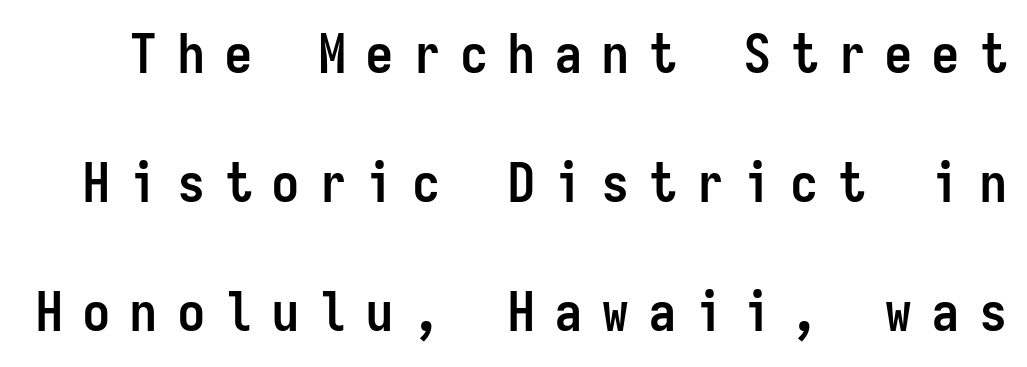
Q: Is the text bold? A: Yes.
Q: Is the text italic (slanted)? A: No, it is upright.
Q: Is the typeface a serif or a sans-serif typeface? A: Sans-serif.
Q: Is the text underlined? A: No.
Q: Is the spacing between letters normal or unusually wide? A: Unusually wide.
Q: Is the spacing between lines tight, normal or loose? A: Loose.
Q: Width (condensed, normal, or wide)? A: Condensed.
Q: Stroke contrast? A: Low.
Q: x-height? A: Medium.
Q: Monospaced? A: Yes.
